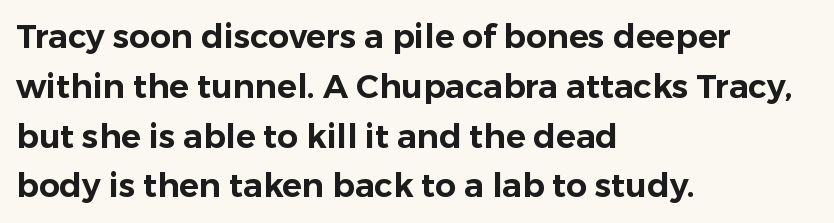
Q: Is the text italic (slanted)? A: No, it is upright.
Q: Is the typeface a serif or a sans-serif typeface? A: Sans-serif.
Q: Is the text underlined? A: No.
Q: How is the paragraph aligned? A: Left-aligned.
Q: Is the spacing between letters normal or unusually wide? A: Normal.
Q: Is the spacing between lines tight, normal or loose? A: Normal.
Q: Width (condensed, normal, or wide)? A: Normal.
Q: Stroke contrast? A: Low.
Q: x-height? A: Medium.
Q: Monospaced? A: No.
